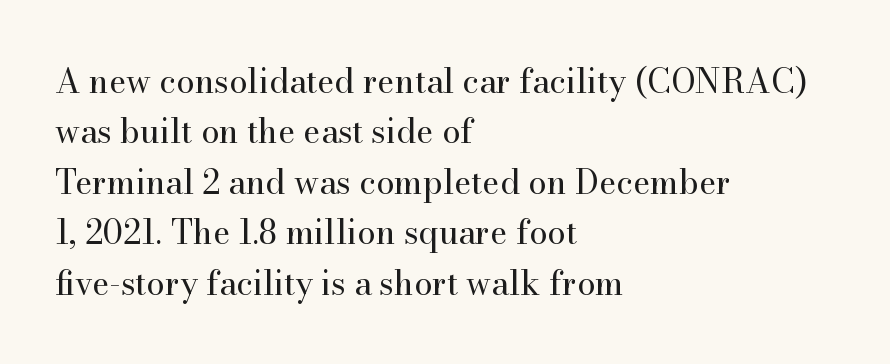
Q: Is the text bold? A: No.
Q: Is the text italic (slanted)? A: No, it is upright.
Q: Is the typeface a serif or a sans-serif typeface? A: Serif.
Q: Is the text underlined? A: No.
Q: How is the paragraph aligned? A: Left-aligned.
Q: Is the spacing between letters normal or unusually wide? A: Normal.
Q: Is the spacing between lines tight, normal or loose? A: Normal.
Q: Width (condensed, normal, or wide)? A: Normal.
Q: Stroke contrast? A: High.
Q: x-height? A: Small.
Q: Monospaced? A: No.
